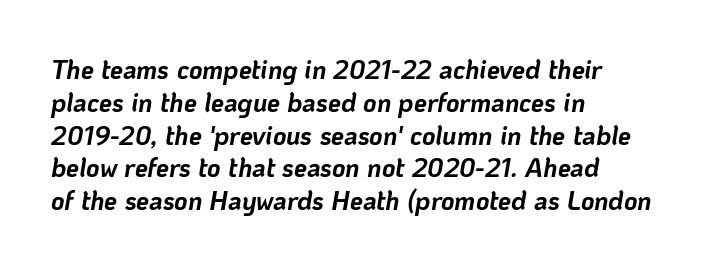
{"italic": "yes", "lean": "right", "slant_degrees": 10, "bold": "yes", "underline": "no", "align": "left", "line_spacing": "normal", "line_spacing_ratio": 1.26, "letter_spacing": "normal", "letter_spacing_em": 0.0, "glyph_px": 26}
